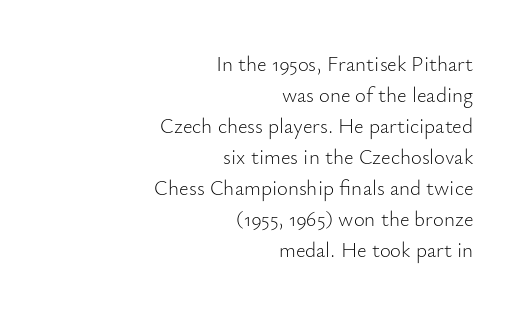
The image shows 21 px text type, upright; set right-aligned, normal line spacing (1.48x), normal letter spacing, not underlined.
